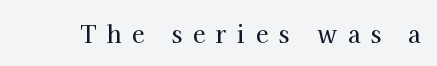
The image shows 23 px text type, upright; set unusually wide letter spacing (+0.47 em), not underlined.
